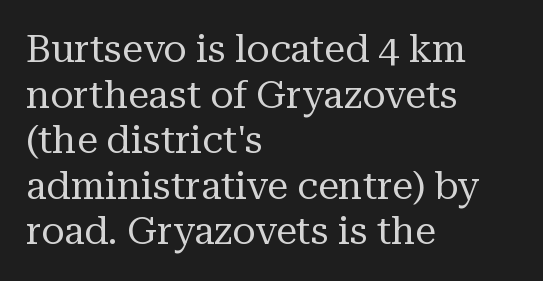
To sum up the face: it has serifs. Is there any slant? The stems are plumb. Is the type heavy? It reads as light-to-regular instead. Tracking value appears to be zero — textbook default spacing. Notice how the passage keeps a crisp vertical edge on the left only. Spacing verdict: proportional, widths tailored to each character.
